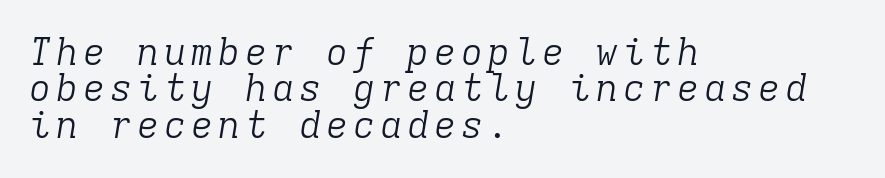
Q: Is the text bold? A: No.
Q: Is the text italic (slanted)? A: Yes, it leans right by about 9 degrees.
Q: Is the typeface a serif or a sans-serif typeface? A: Serif.
Q: Is the text underlined? A: No.
Q: How is the paragraph aligned? A: Left-aligned.
Q: Is the spacing between lines tight, normal or loose? A: Tight.
Q: Width (condensed, normal, or wide)? A: Normal.
Q: Stroke contrast? A: Low.
Q: x-height? A: Medium.
Q: Monospaced? A: Yes.
